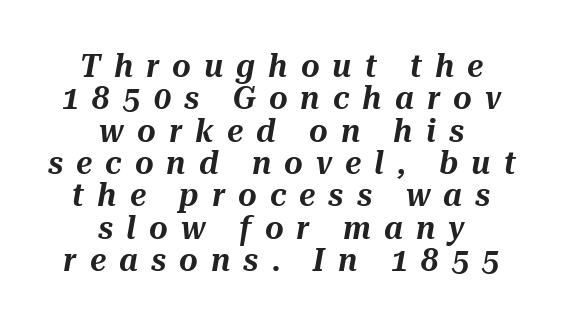
{"italic": "yes", "lean": "right", "slant_degrees": 10, "width": "normal", "stroke_contrast": "medium", "x_height": "medium", "monospaced": "no", "underline": "no", "align": "center", "line_spacing": "tight", "line_spacing_ratio": 1.01, "letter_spacing": "wide", "letter_spacing_em": 0.41, "glyph_px": 32}
